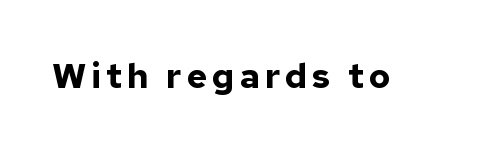
Unlike a traditional serif, this face leaves its strokes unadorned. This sample uses an upright cut, with every glyph sitting square on the baseline. A bare baseline throughout the passage. Do the characters align in a grid? No, the font is proportional. Bold? Absolutely — the strokes are thick and heavy.
